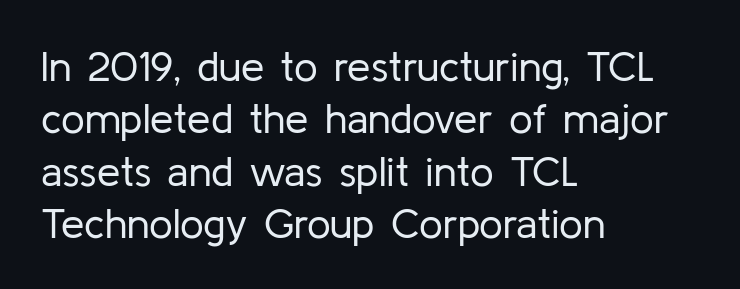
Q: Is the text bold? A: No.
Q: Is the text italic (slanted)? A: No, it is upright.
Q: Is the typeface a serif or a sans-serif typeface? A: Sans-serif.
Q: Is the text underlined? A: No.
Q: How is the paragraph aligned? A: Left-aligned.
Q: Is the spacing between letters normal or unusually wide? A: Normal.
Q: Is the spacing between lines tight, normal or loose? A: Normal.
Q: Width (condensed, normal, or wide)? A: Normal.
Q: Stroke contrast? A: Low.
Q: x-height? A: Medium.
Q: Monospaced? A: No.
